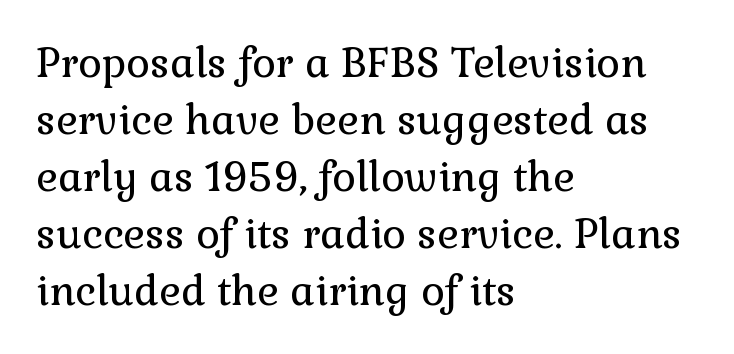
Q: Is the text bold? A: No.
Q: Is the text italic (slanted)? A: No, it is upright.
Q: Is the typeface a serif or a sans-serif typeface? A: Serif.
Q: Is the text underlined? A: No.
Q: How is the paragraph aligned? A: Left-aligned.
Q: Is the spacing between letters normal or unusually wide? A: Normal.
Q: Is the spacing between lines tight, normal or loose? A: Normal.
Q: Width (condensed, normal, or wide)? A: Normal.
Q: x-height? A: Medium.
Q: Monospaced? A: No.
